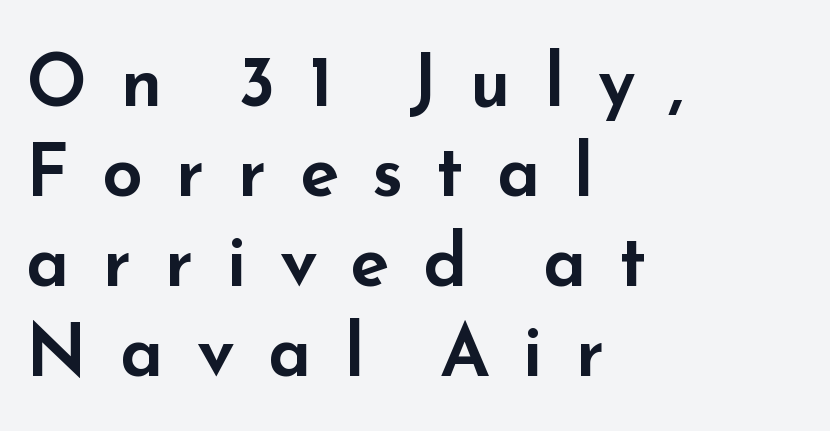
Q: Is the text italic (slanted)? A: No, it is upright.
Q: Is the typeface a serif or a sans-serif typeface? A: Sans-serif.
Q: Is the text underlined? A: No.
Q: How is the paragraph aligned? A: Left-aligned.
Q: Is the spacing between letters normal or unusually wide? A: Unusually wide.
Q: Is the spacing between lines tight, normal or loose? A: Normal.
Q: Width (condensed, normal, or wide)? A: Wide.
Q: Stroke contrast? A: Low.
Q: x-height? A: Small.
Q: Monospaced? A: No.
